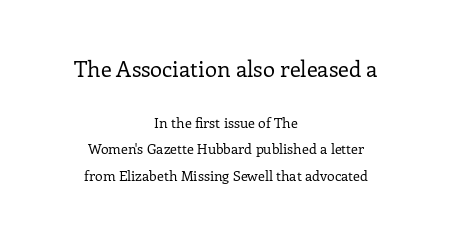
Q: Is the text bold? A: No.
Q: Is the text italic (slanted)? A: No, it is upright.
Q: Is the text underlined? A: No.
Q: How is the paragraph aligned? A: Centered.
Q: Is the spacing between letters normal or unusually wide? A: Normal.
Q: Which block of text is set in a larger size, the first (top) or the second (bottom)? A: The first (top) one.
